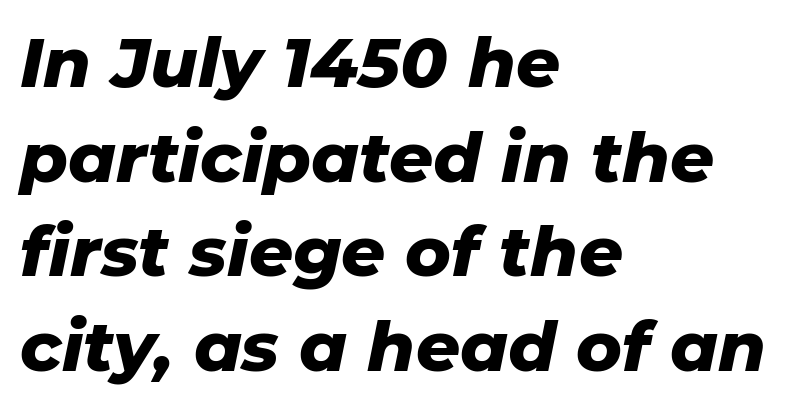
The image shows 69 px heavy type, italic (leaning right); set left-aligned, normal line spacing (1.37x), normal letter spacing, not underlined; low stroke contrast and a medium x-height.
